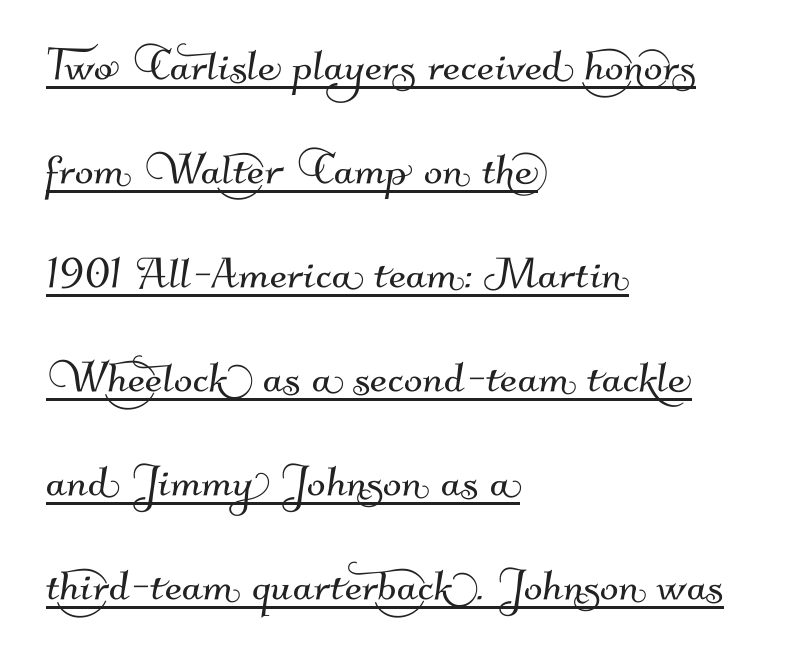
{"serif": "no", "width": "normal", "stroke_contrast": "medium", "x_height": "small", "monospaced": "no", "underline": "yes", "align": "left", "line_spacing_ratio": 1.89, "letter_spacing": "normal", "letter_spacing_em": 0.0, "glyph_px": 55}
